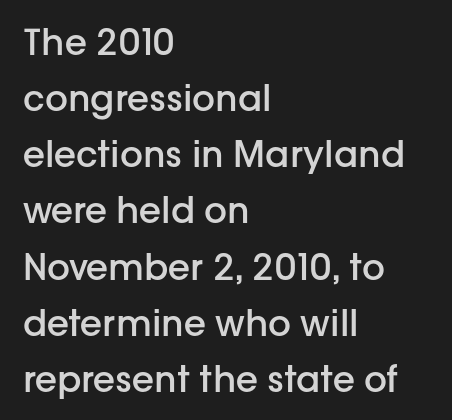
The image shows 36 px semibold sans-serif type, upright; set left-aligned, normal line spacing (1.56x), normal letter spacing, not underlined; low stroke contrast and a medium x-height.
